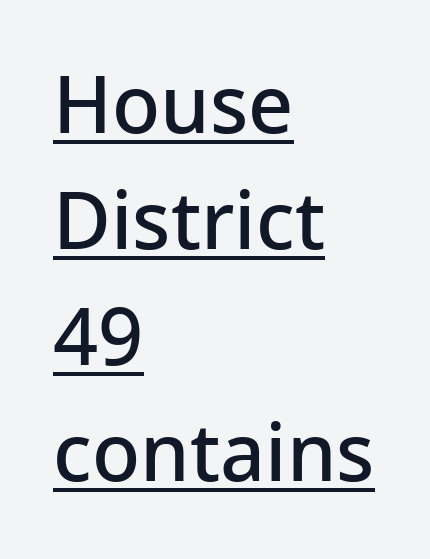
{"serif": "no", "italic": "no", "bold": "semi", "weight": "semibold", "width": "normal", "stroke_contrast": "low", "x_height": "medium", "monospaced": "no", "underline": "yes", "align": "left", "line_spacing": "normal", "line_spacing_ratio": 1.47, "letter_spacing": "normal", "letter_spacing_em": 0.0, "glyph_px": 79}
